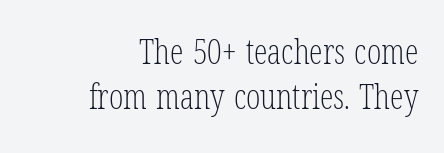
Q: Is the text bold? A: No.
Q: Is the text italic (slanted)? A: No, it is upright.
Q: Is the typeface a serif or a sans-serif typeface? A: Serif.
Q: Is the text underlined? A: No.
Q: How is the paragraph aligned? A: Right-aligned.
Q: Is the spacing between letters normal or unusually wide? A: Normal.
Q: Is the spacing between lines tight, normal or loose? A: Normal.
Q: Width (condensed, normal, or wide)? A: Condensed.
Q: Stroke contrast? A: Low.
Q: x-height? A: Medium.
Q: Monospaced? A: No.
